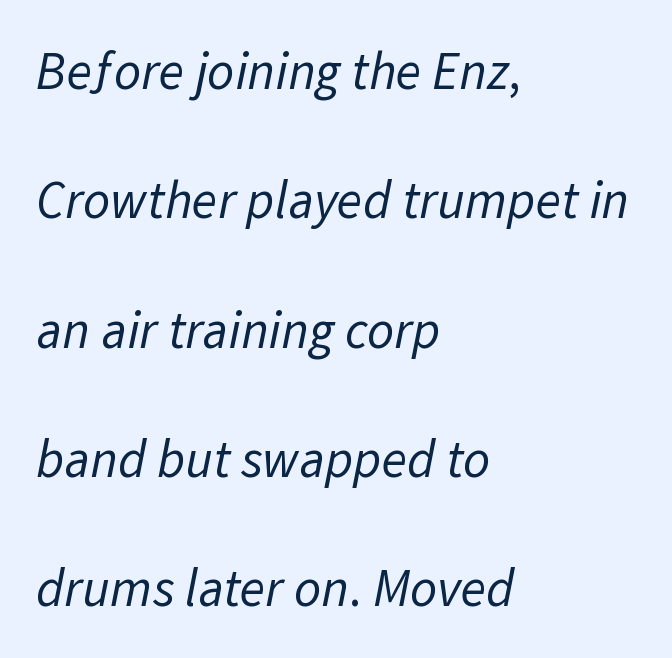
The image shows 53 px regular-weight sans-serif type; set left-aligned, loose line spacing (2.44x), normal letter spacing, not underlined; low stroke contrast and a medium x-height.
